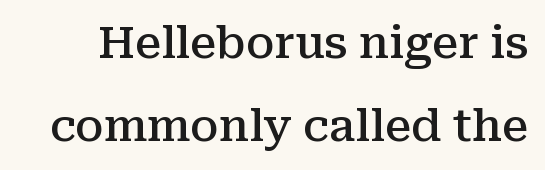
Character widths vary here, with narrow letters taking less room than wide ones. The characters display serif detailing at their extremities. If you drew a line through each stem, it would be perfectly vertical. Decoration check: the copy has no underline.
